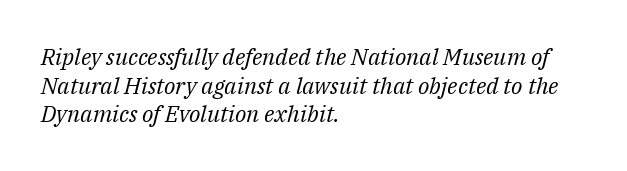
The image shows 23 px text type, italic (leaning right); set left-aligned, normal line spacing (1.25x), normal letter spacing, not underlined.
